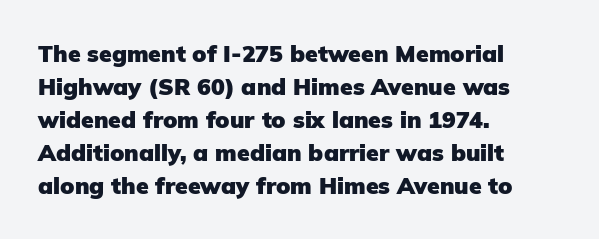
The image shows 23 px bold type, upright; set left-aligned, normal line spacing (1.44x), normal letter spacing, not underlined.
